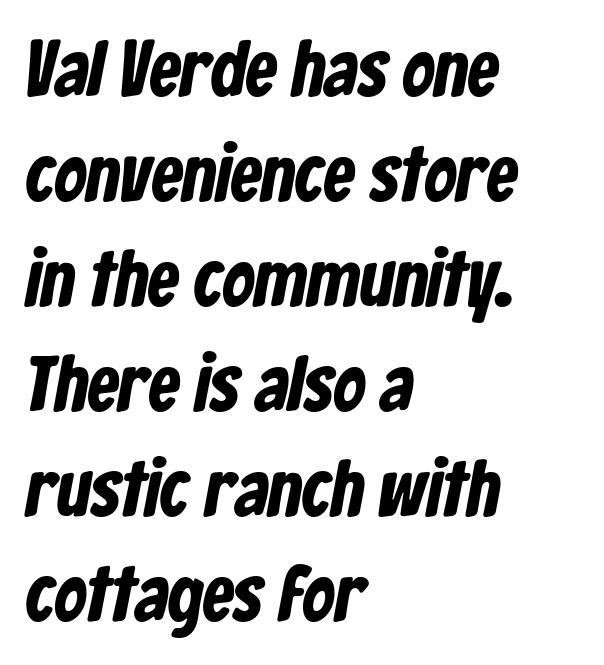
Which margin do the lines hug? The left one — the right edge is uneven. Does the leading feel generous? No, just average. Typographically, this falls in the sans-serif category. The letters advance in unequal steps, a hallmark of proportional type. Letters rest on an invisible, unmarked baseline.
